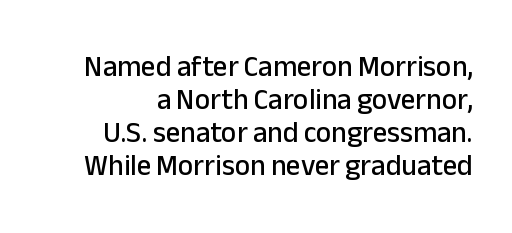
Here the glyphs are tracked normally, forming tight word shapes. Words float on clear page, feet unadorned. Does the lettering tilt? It doesn't — this is upright. Vertical spacing — tight.
